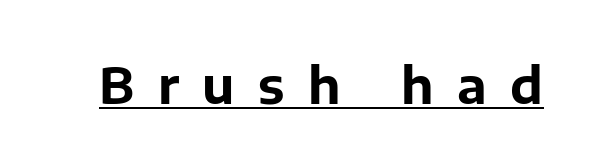
{"serif": "no", "italic": "no", "bold": "yes", "weight": "bold", "width": "normal", "stroke_contrast": "low", "x_height": "medium", "monospaced": "no", "underline": "yes", "letter_spacing": "wide", "letter_spacing_em": 0.47, "glyph_px": 50}
